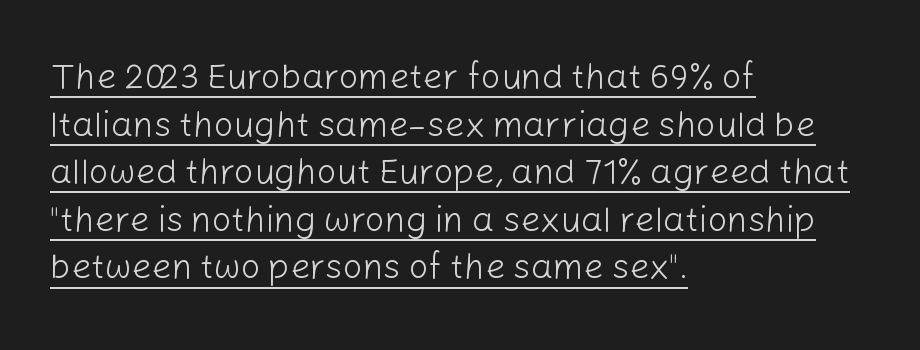
Regular leading. Short and long lines alike share a common starting point at left. Is this a fixed-width face? No — the glyphs have proportional, varying widths. You could call the tracking neutral — neither tight nor loose. Somebody hit Ctrl+U on this one — the words are underlined.
